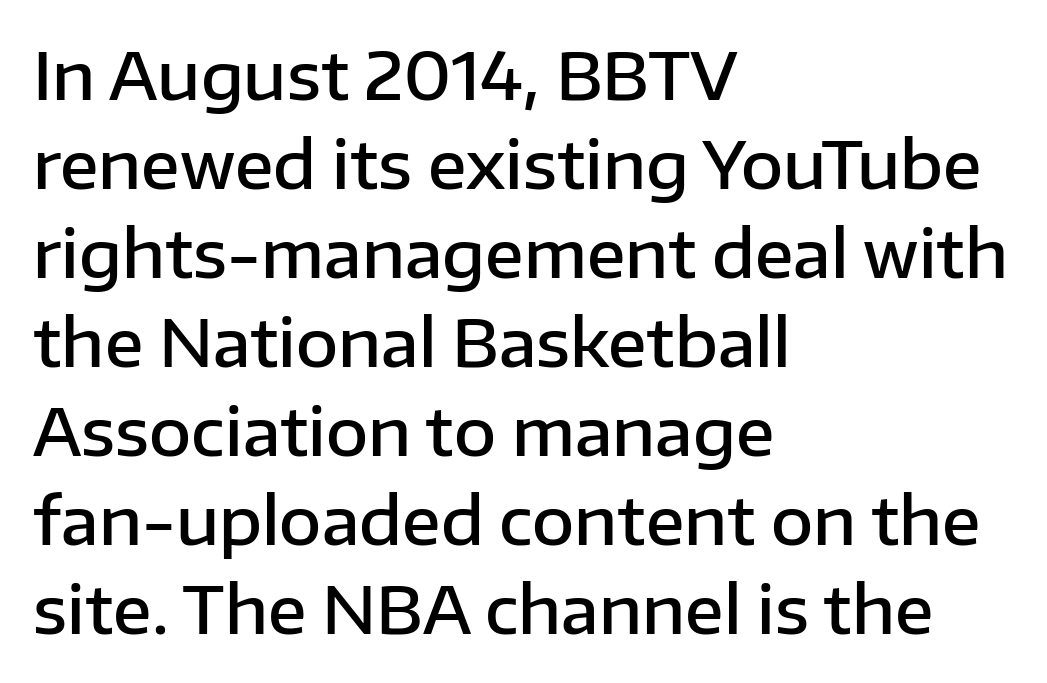
Short note: letters normally spaced. These lines stack with their left ends in a neat column. A clean baseline with only descenders dipping below it. Semibold letterforms, between regular and bold. To sum up the face: it is a sans, with no serifs.
